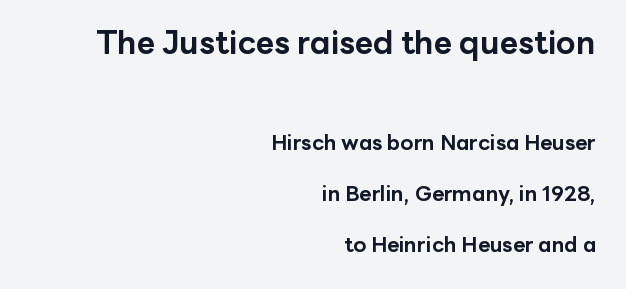
{"serif": "no", "italic": "no", "bold": "yes", "weight": "bold", "width": "normal", "stroke_contrast": "low", "x_height": "medium", "monospaced": "no", "underline": "no", "align": "right", "line_spacing": "loose", "line_spacing_ratio": 2.44, "letter_spacing": "normal", "letter_spacing_em": 0.0, "larger_block": "first", "size_ratio": 1.52, "glyph_px": 32}
